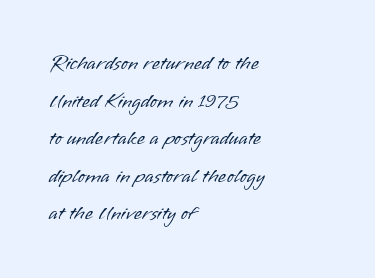
{"bold": "no", "underline": "no", "align": "left", "line_spacing_ratio": 1.79, "letter_spacing": "normal", "letter_spacing_em": 0.0, "glyph_px": 21}
